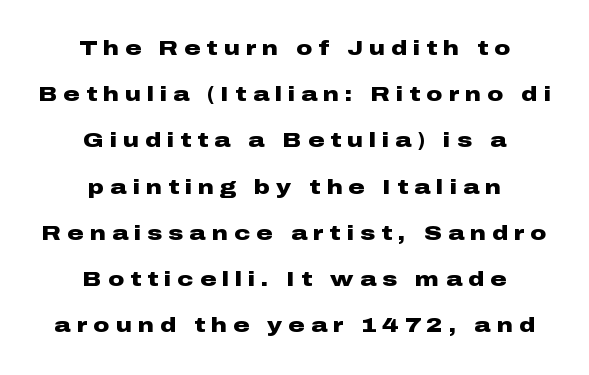
Q: Is the text bold? A: Yes.
Q: Is the text italic (slanted)? A: No, it is upright.
Q: Is the text underlined? A: No.
Q: How is the paragraph aligned? A: Centered.
Q: Is the spacing between letters normal or unusually wide? A: Unusually wide.
Q: Is the spacing between lines tight, normal or loose? A: Loose.
